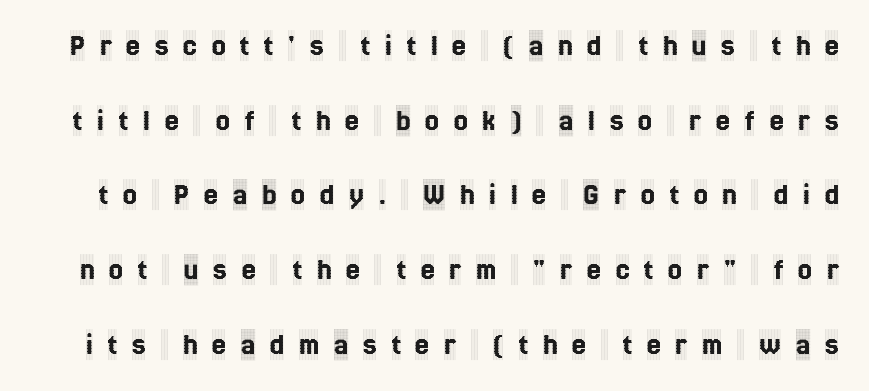
The image shows 31 px condensed serif type, upright; set loose line spacing (2.41x), unusually wide letter spacing (+0.48 em), not underlined; a large x-height.
